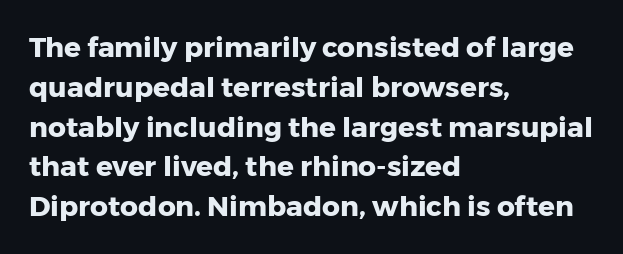
{"serif": "no", "italic": "no", "bold": "yes", "weight": "heavy", "width": "normal", "stroke_contrast": "low", "x_height": "medium", "monospaced": "no", "underline": "no", "align": "left", "line_spacing": "normal", "line_spacing_ratio": 1.42, "letter_spacing": "normal", "letter_spacing_em": 0.0, "glyph_px": 28}
